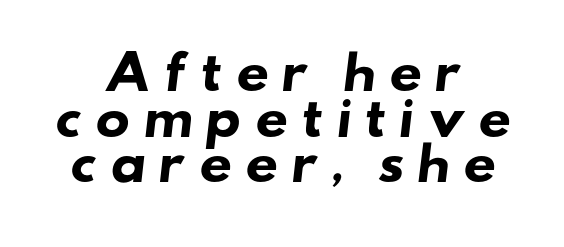
The image shows 46 px heavy, wide sans-serif type; set centered, tight line spacing (0.99x), unusually wide letter spacing (+0.26 em), not underlined; low stroke contrast and a small x-height.
